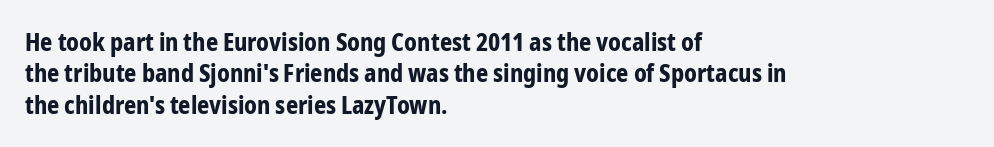
{"italic": "no", "bold": "yes", "underline": "no", "align": "left", "line_spacing": "normal", "line_spacing_ratio": 1.31, "letter_spacing": "normal", "letter_spacing_em": 0.0, "glyph_px": 24}
